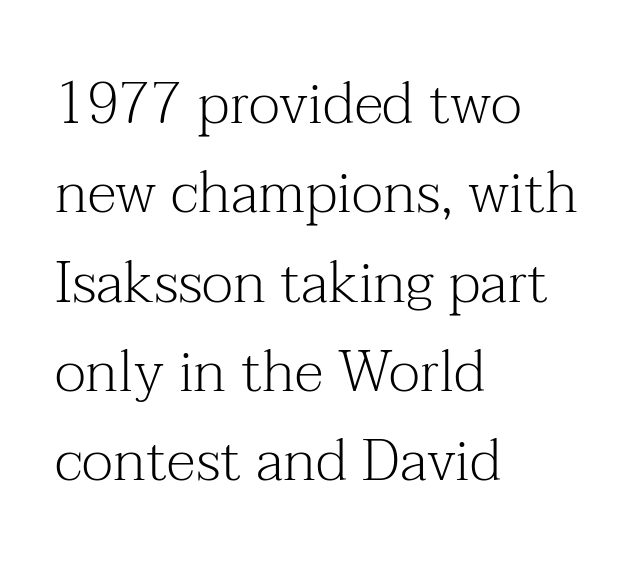
Q: Is the text bold? A: No.
Q: Is the text italic (slanted)? A: No, it is upright.
Q: Is the typeface a serif or a sans-serif typeface? A: Serif.
Q: Is the text underlined? A: No.
Q: How is the paragraph aligned? A: Left-aligned.
Q: Is the spacing between letters normal or unusually wide? A: Normal.
Q: Is the spacing between lines tight, normal or loose? A: Normal.
Q: Width (condensed, normal, or wide)? A: Normal.
Q: Stroke contrast? A: Medium.
Q: x-height? A: Medium.
Q: Monospaced? A: No.
